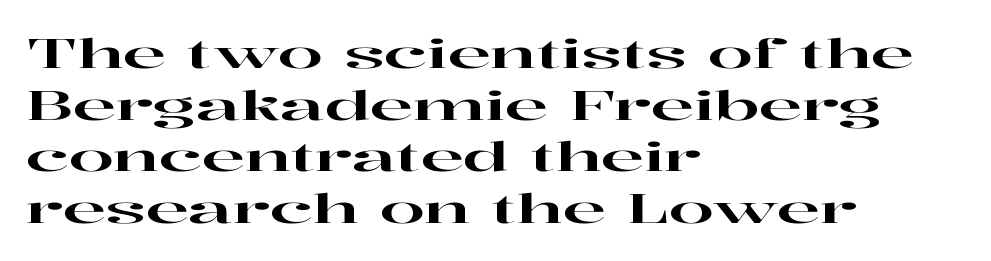
Q: Is the text italic (slanted)? A: No, it is upright.
Q: Is the typeface a serif or a sans-serif typeface? A: Serif.
Q: Is the text underlined? A: No.
Q: How is the paragraph aligned? A: Left-aligned.
Q: Is the spacing between letters normal or unusually wide? A: Normal.
Q: Is the spacing between lines tight, normal or loose? A: Normal.
Q: Width (condensed, normal, or wide)? A: Wide.
Q: Stroke contrast? A: High.
Q: x-height? A: Medium.
Q: Monospaced? A: No.
